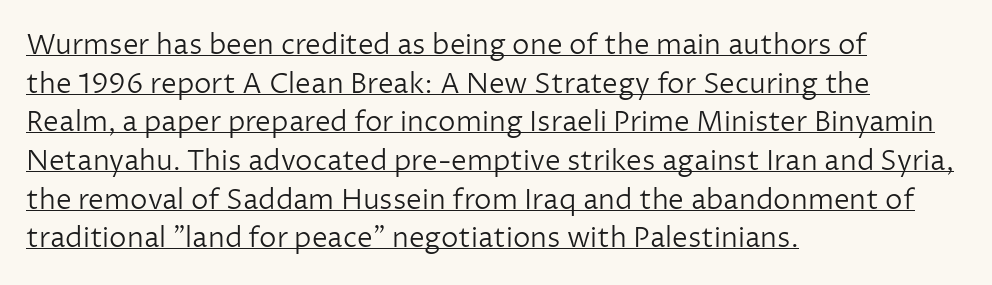
Q: Is the text bold? A: No.
Q: Is the text italic (slanted)? A: No, it is upright.
Q: Is the typeface a serif or a sans-serif typeface? A: Sans-serif.
Q: Is the text underlined? A: Yes.
Q: How is the paragraph aligned? A: Left-aligned.
Q: Is the spacing between letters normal or unusually wide? A: Normal.
Q: Is the spacing between lines tight, normal or loose? A: Normal.
Q: Width (condensed, normal, or wide)? A: Normal.
Q: Stroke contrast? A: Low.
Q: x-height? A: Medium.
Q: Monospaced? A: No.
